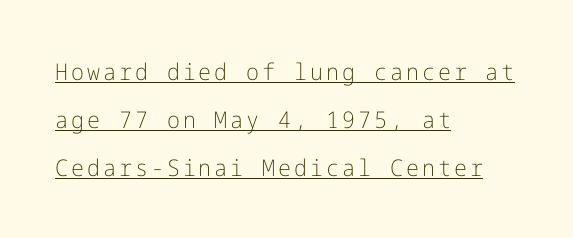
Rows of type keep a wide berth in the vertical direction. What decoration does the sample have? An underline. A light-to-regular cut is what we see here. All the whitespace from short lines collects on the right.
